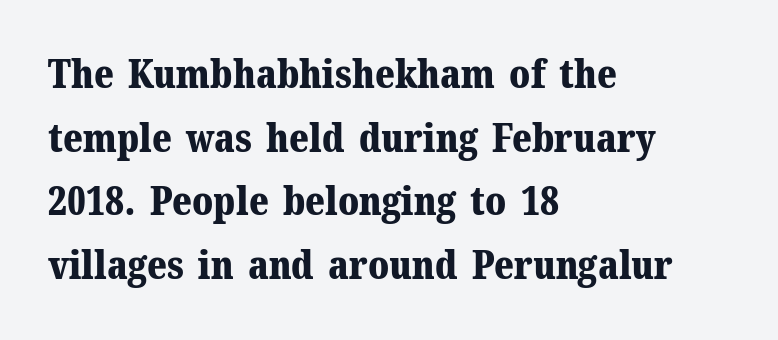
The face used here is proportionally spaced, like ordinary book or web type. The vertical gap from one line to the next is medium. The letterforms sit shoulder to shoulder at normal distance. The compositor pushed each line to the left boundary. Weight check: bold — yes, fully.
